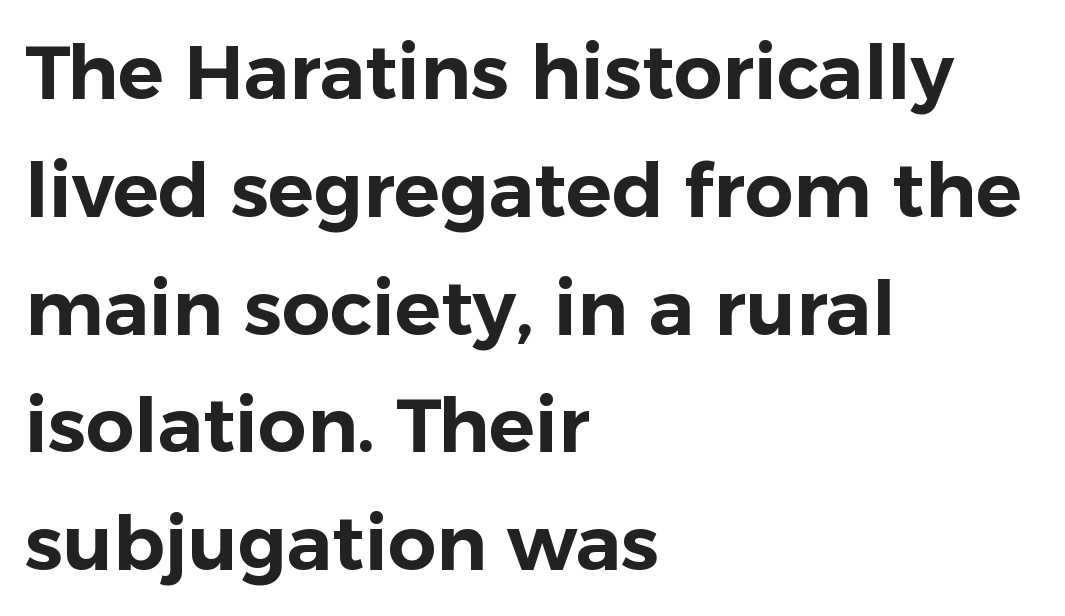
How would I describe the line gaps? Plain and ordinary. These lines stack with their left ends in a neat column. Examine the stroke ends and you'll find no serifs. How are the letters spaced? Ordinarily, with no added tracking. Italic? Not at all — the glyphs are vertical.
